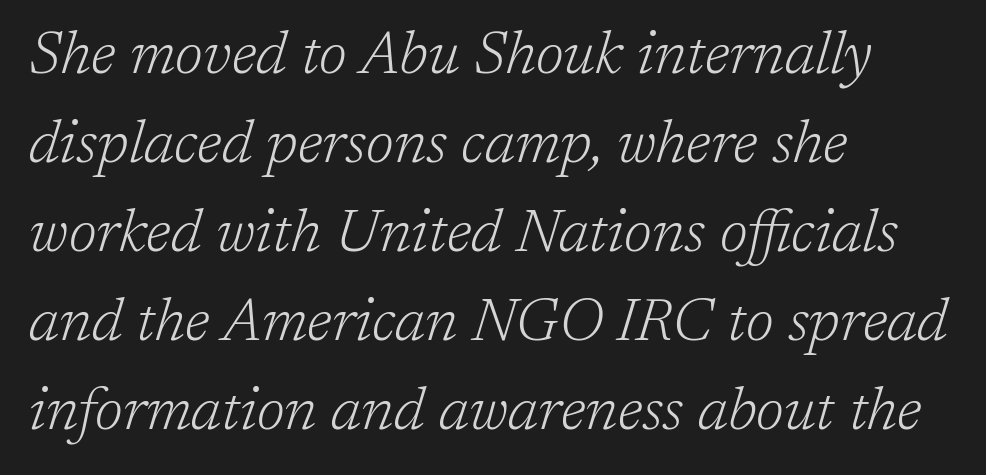
Caption: multi-line text, flush left, ragged right. Only glyphs here, with clear space below each row. In terms of letterform style, serifs are clearly present. Each letter keeps its own natural width here, so spacing adapts to shape. This rendering leaves character spacing at its baseline value. Heaviness? Minimal to ordinary, like unemphasized prose.
